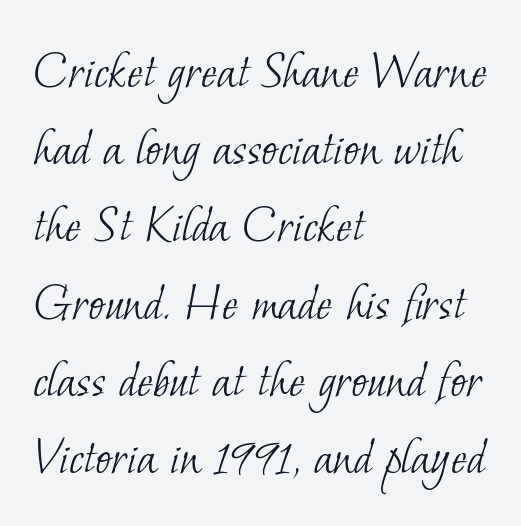
The letterforms sit at book weight or below. You could not count columns in this text — the font is proportionally spaced. These lines are composed in type with serifs. Check under the words: just untouched page.
